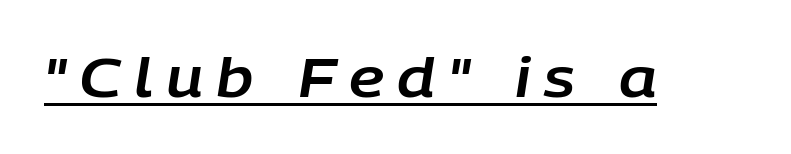
Q: Is the text italic (slanted)? A: Yes, it leans right by about 9 degrees.
Q: Is the text underlined? A: Yes.
Q: Is the spacing between letters normal or unusually wide? A: Unusually wide.
Q: Width (condensed, normal, or wide)? A: Normal.
Q: Stroke contrast? A: Low.
Q: x-height? A: Large.
Q: Monospaced? A: No.
